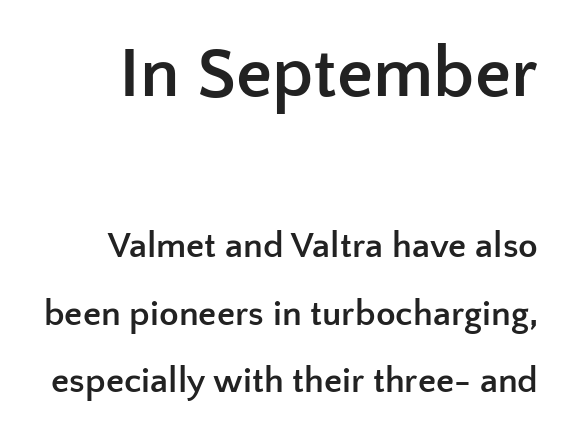
Q: Is the text bold? A: Yes.
Q: Is the text italic (slanted)? A: No, it is upright.
Q: Is the typeface a serif or a sans-serif typeface? A: Sans-serif.
Q: Is the text underlined? A: No.
Q: Is the spacing between letters normal or unusually wide? A: Normal.
Q: Which block of text is set in a larger size, the first (top) or the second (bottom)? A: The first (top) one.
Q: Width (condensed, normal, or wide)? A: Normal.
Q: Stroke contrast? A: Low.
Q: x-height? A: Medium.
Q: Monospaced? A: No.
